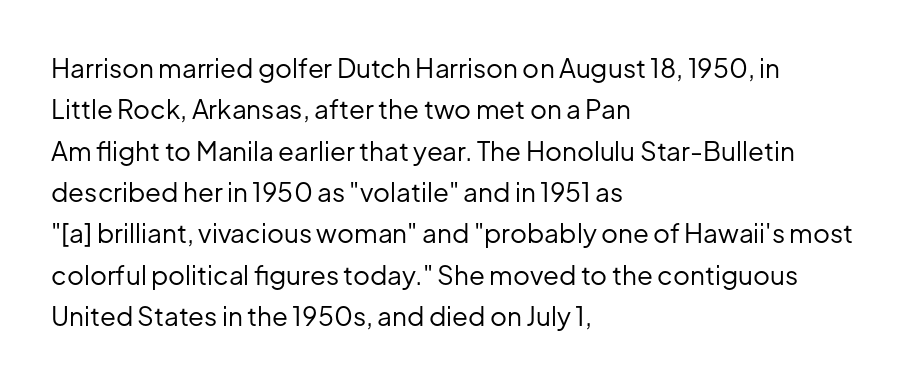
Q: Is the text bold? A: No.
Q: Is the text italic (slanted)? A: No, it is upright.
Q: Is the text underlined? A: No.
Q: How is the paragraph aligned? A: Left-aligned.
Q: Is the spacing between letters normal or unusually wide? A: Normal.
Q: Is the spacing between lines tight, normal or loose? A: Normal.
